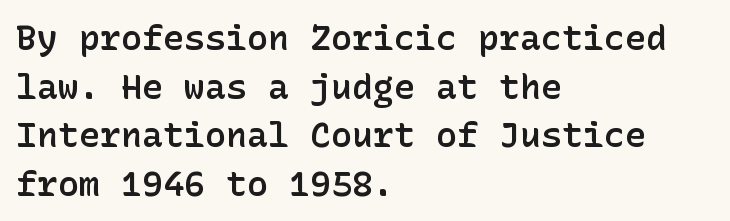
Q: Is the text bold? A: Semi-bold.
Q: Is the text italic (slanted)? A: No, it is upright.
Q: Is the typeface a serif or a sans-serif typeface? A: Sans-serif.
Q: Is the text underlined? A: No.
Q: How is the paragraph aligned? A: Left-aligned.
Q: Is the spacing between letters normal or unusually wide? A: Normal.
Q: Is the spacing between lines tight, normal or loose? A: Normal.
Q: Width (condensed, normal, or wide)? A: Normal.
Q: Stroke contrast? A: Low.
Q: x-height? A: Medium.
